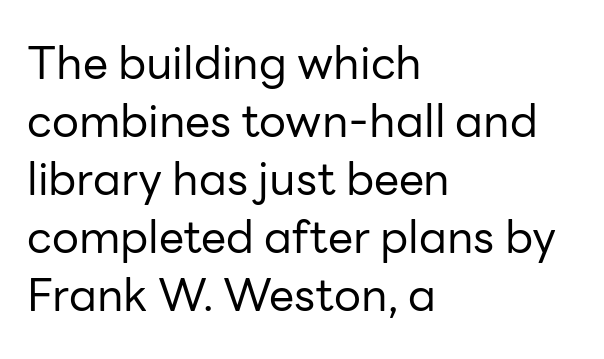
{"serif": "no", "italic": "no", "bold": "no", "weight": "regular", "width": "normal", "stroke_contrast": "low", "x_height": "medium", "monospaced": "no", "underline": "no", "align": "left", "line_spacing": "normal", "line_spacing_ratio": 1.29, "letter_spacing": "normal", "letter_spacing_em": 0.0, "glyph_px": 45}
